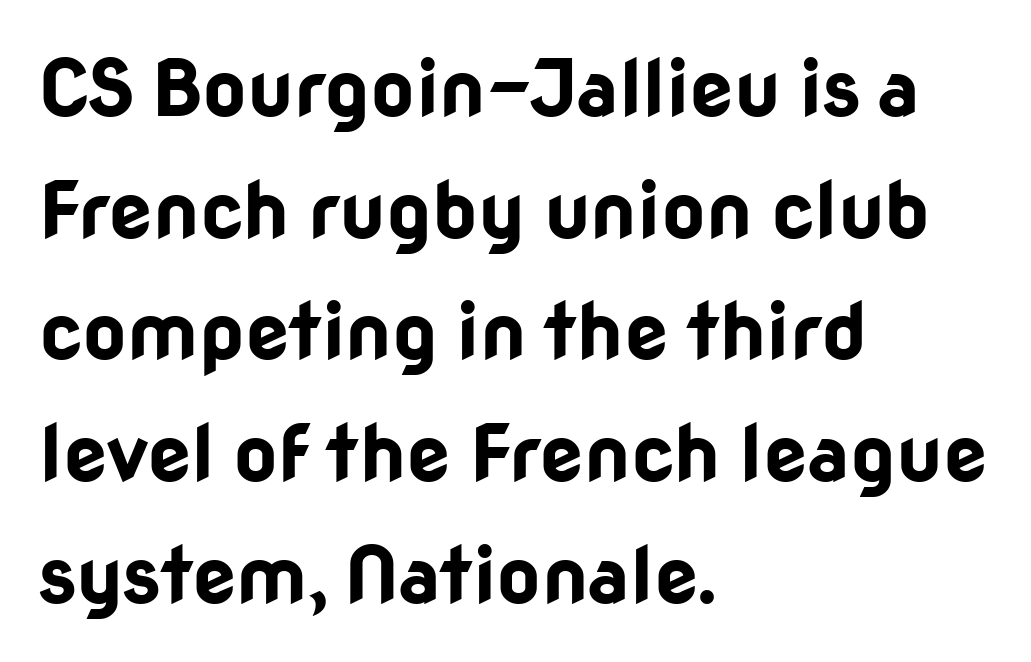
The image shows 78 px bold sans-serif type, upright; set left-aligned, normal line spacing (1.56x), normal letter spacing, not underlined; low stroke contrast and a medium x-height.
